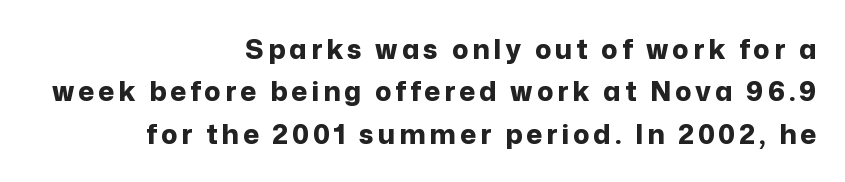
{"italic": "no", "bold": "yes", "underline": "no", "align": "right", "line_spacing": "normal", "line_spacing_ratio": 1.57, "glyph_px": 27}
